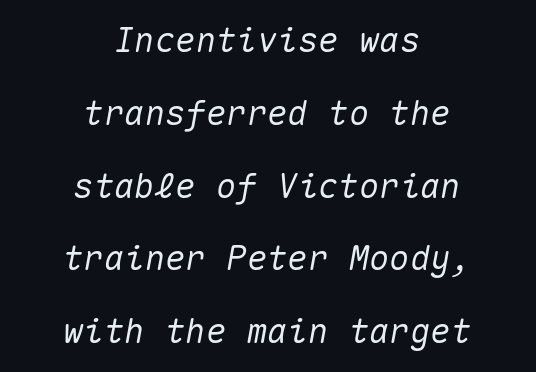
Q: Is the text italic (slanted)? A: Yes, it leans right by about 10 degrees.
Q: Is the text underlined? A: No.
Q: How is the paragraph aligned? A: Centered.
Q: Is the spacing between letters normal or unusually wide? A: Normal.
Q: Is the spacing between lines tight, normal or loose? A: Loose.
Q: Width (condensed, normal, or wide)? A: Normal.
Q: Stroke contrast? A: Medium.
Q: x-height? A: Medium.
Q: Monospaced? A: Yes.
